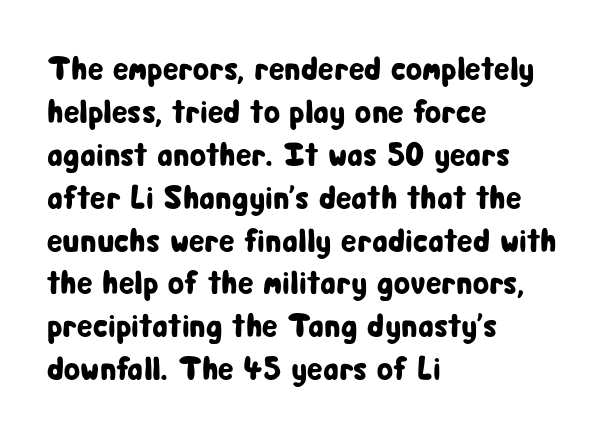
The image shows 33 px condensed sans-serif type, upright; set left-aligned, normal line spacing (1.3x), normal letter spacing, not underlined; low stroke contrast and a medium x-height.
